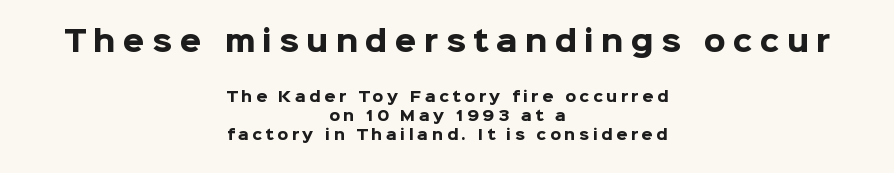
{"serif": "no", "italic": "no", "bold": "yes", "weight": "heavy", "width": "normal", "stroke_contrast": "low", "x_height": "medium", "monospaced": "no", "underline": "no", "align": "center", "line_spacing": "normal", "line_spacing_ratio": 1.37, "letter_spacing": "wide", "letter_spacing_em": 0.26, "larger_block": "first", "size_ratio": 2.0, "glyph_px": 28}
